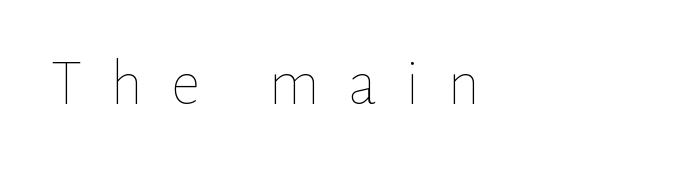
Q: Is the text bold? A: No.
Q: Is the text italic (slanted)? A: No, it is upright.
Q: Is the text underlined? A: No.
Q: How is the paragraph aligned? A: Left-aligned.
Q: Is the spacing between letters normal or unusually wide? A: Unusually wide.
Q: Width (condensed, normal, or wide)? A: Normal.
Q: Stroke contrast? A: Low.
Q: x-height? A: Medium.
Q: Monospaced? A: No.
